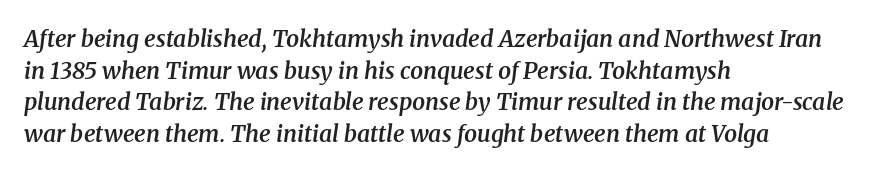
The image shows 23 px text type, italic (leaning right); set left-aligned, normal line spacing (1.38x), normal letter spacing, not underlined.
